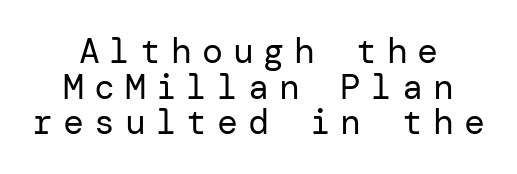
Is the stroke heavy? The answer is a plain regular-or-lighter. The rendering inserts visible extra space after every character. Check under the words: just untouched page. No italicization has been applied; the sample stays upright. In terms of leading, this rendering errs on the cramped side.
